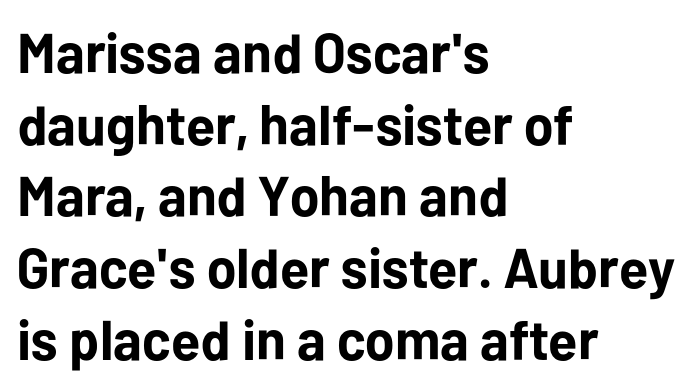
The image shows 56 px bold sans-serif type, upright; set left-aligned, normal line spacing (1.28x), normal letter spacing, not underlined; low stroke contrast and a medium x-height.
